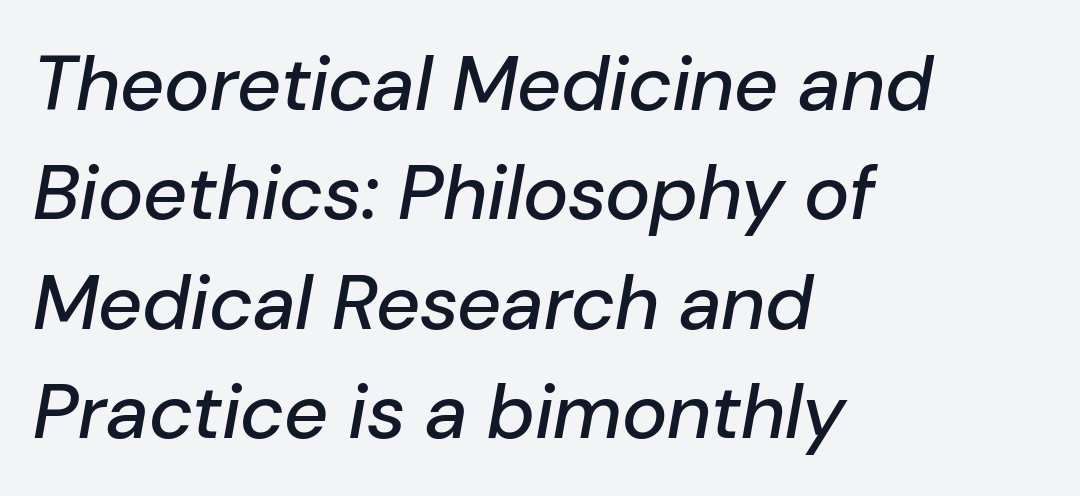
Character widths vary here, with narrow letters taking less room than wide ones. These lines stack with their left ends in a neat column. The block of text has a typical density, with ordinary space between rows. Type without underlining. In terms of posture, this sample is oblique. The letters sit at their default tracking, neither squeezed nor spread.
